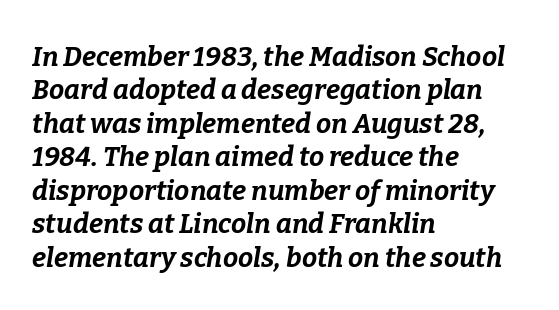
The image shows 27 px bold type, italic (leaning right); set left-aligned, line spacing 1.24x, normal letter spacing, not underlined.
